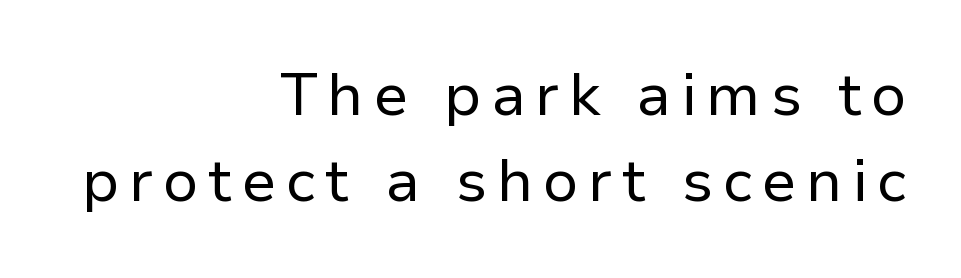
The image shows 60 px regular-weight sans-serif type, upright; set right-aligned, normal line spacing (1.44x), not underlined; low stroke contrast and a medium x-height.
